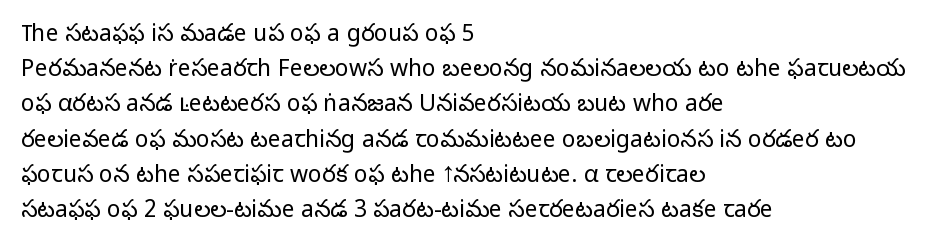
{"italic": "no", "bold": "no", "underline": "no", "align": "left", "line_spacing": "normal", "line_spacing_ratio": 1.53, "letter_spacing": "normal", "letter_spacing_em": 0.0, "glyph_px": 23}
